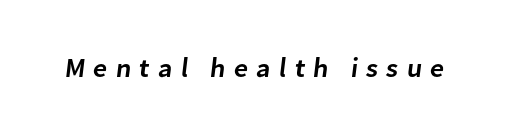
Q: Is the text bold? A: Semi-bold.
Q: Is the text underlined? A: No.
Q: Is the spacing between letters normal or unusually wide? A: Unusually wide.
